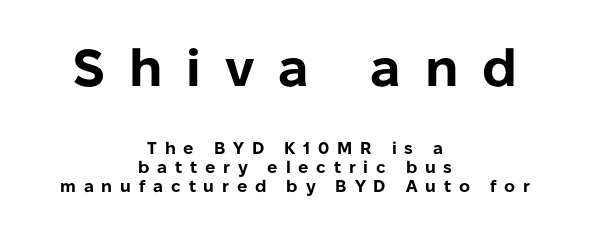
The image shows 52 px bold sans-serif type, upright; set centered, tight line spacing (1.11x), unusually wide letter spacing (+0.46 em), not underlined; the first (top) block is 3.06x larger; low stroke contrast and a medium x-height.
